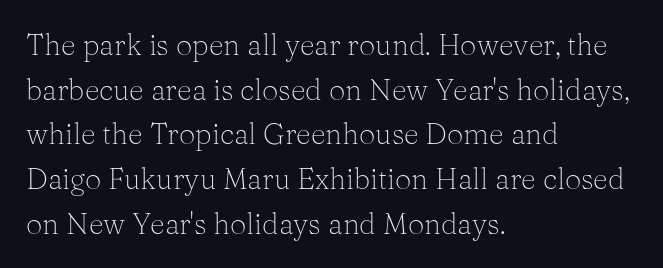
{"serif": "yes", "italic": "no", "bold": "no", "weight": "light", "width": "normal", "stroke_contrast": "medium", "x_height": "medium", "monospaced": "no", "underline": "no", "align": "left", "line_spacing": "normal", "line_spacing_ratio": 1.54, "letter_spacing": "normal", "letter_spacing_em": 0.0, "glyph_px": 29}
